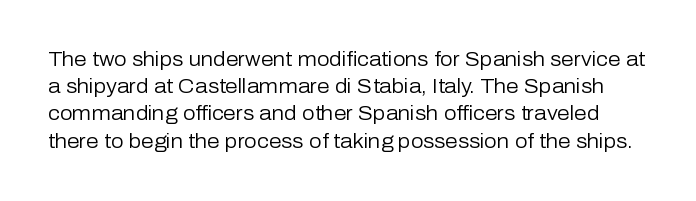
Q: Is the text bold? A: No.
Q: Is the text italic (slanted)? A: No, it is upright.
Q: Is the text underlined? A: No.
Q: Is the spacing between letters normal or unusually wide? A: Normal.
Q: Is the spacing between lines tight, normal or loose? A: Normal.
